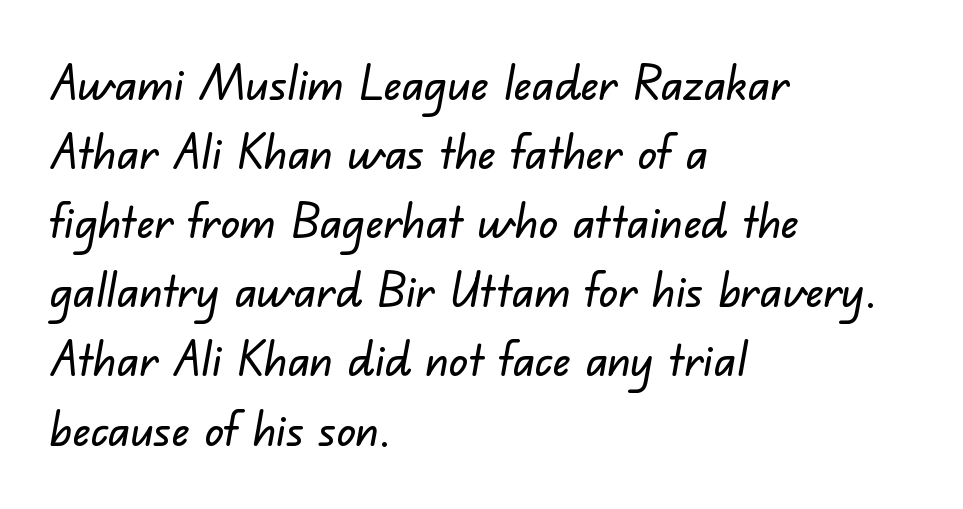
Typeset ragged right — the left edge is the straight one. Does the type have serifs? No, each stem ends abruptly. The strip under each line holds only bare page. The letters advance in unequal steps, a hallmark of proportional type.
